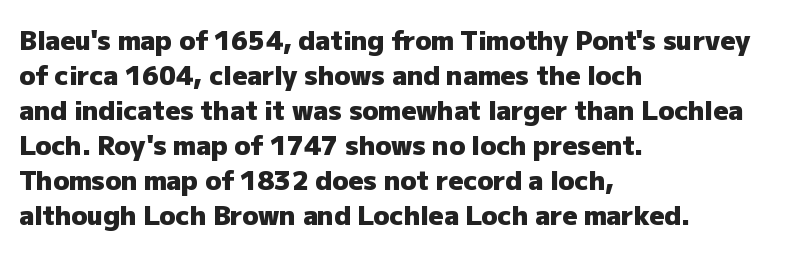
Q: Is the text bold? A: Yes.
Q: Is the text italic (slanted)? A: No, it is upright.
Q: Is the text underlined? A: No.
Q: How is the paragraph aligned? A: Left-aligned.
Q: Is the spacing between letters normal or unusually wide? A: Normal.
Q: Is the spacing between lines tight, normal or loose? A: Normal.
